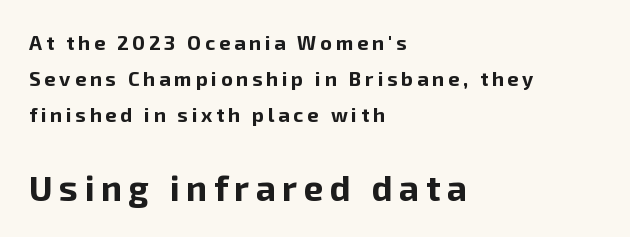
The rendering uses a bold face; every stroke is thick and dark. The passage shown is typeset with a sans-serif family. The ragged edge is on the right, which tells us the setting is flush left. Notice how the stems are strictly vertical — no italics here. You get the small type first, then a jump to larger type.
